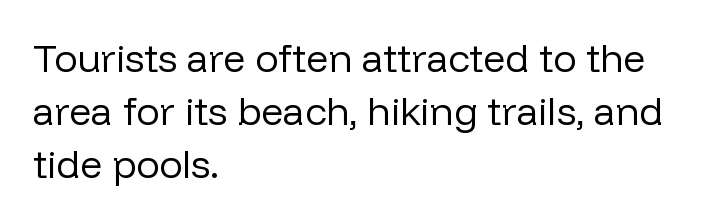
Nobody touched the tracking dial on this one. Ascenders rise straight up at ninety degrees. The typeface has the unassuming heft of standard copy or less. Reading down the column, the eye jumps a familiar distance to each next line. Spacing verdict: proportional, widths tailored to each character.
